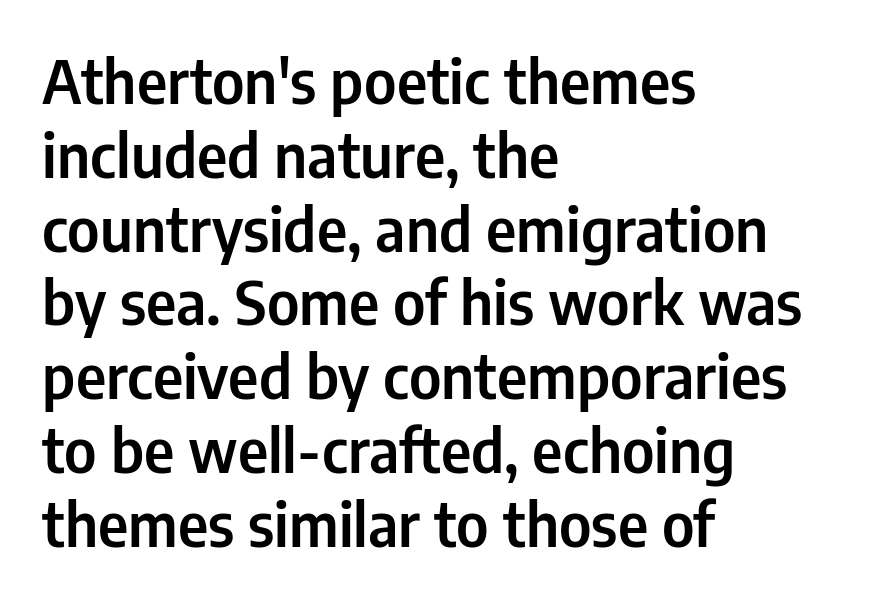
The image shows 60 px condensed sans-serif type, upright; set left-aligned, line spacing 1.23x, normal letter spacing, not underlined; low stroke contrast and a medium x-height.
